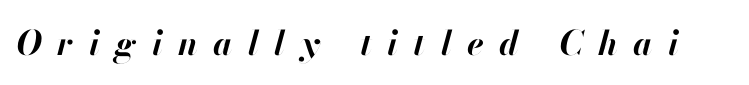
The foot of each line stays bare and open. Loose tracking; the words dissolve into strings of separated letters. Characters are canted at an angle relative to the baseline's perpendicular. Proportional: the letters do not fall into vertical columns. The passage shown is emphatically bold.
